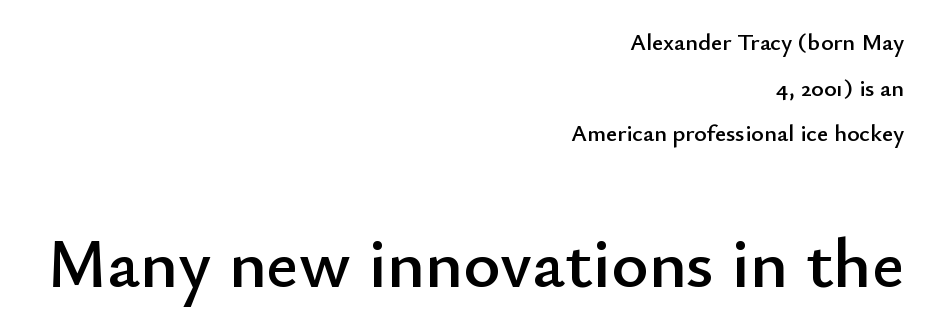
Q: Is the text italic (slanted)? A: No, it is upright.
Q: Is the typeface a serif or a sans-serif typeface? A: Sans-serif.
Q: Is the text underlined? A: No.
Q: How is the paragraph aligned? A: Right-aligned.
Q: Is the spacing between letters normal or unusually wide? A: Normal.
Q: Is the spacing between lines tight, normal or loose? A: Loose.
Q: Which block of text is set in a larger size, the first (top) or the second (bottom)? A: The second (bottom) one.
Q: Width (condensed, normal, or wide)? A: Normal.
Q: Stroke contrast? A: Low.
Q: x-height? A: Small.
Q: Monospaced? A: No.
